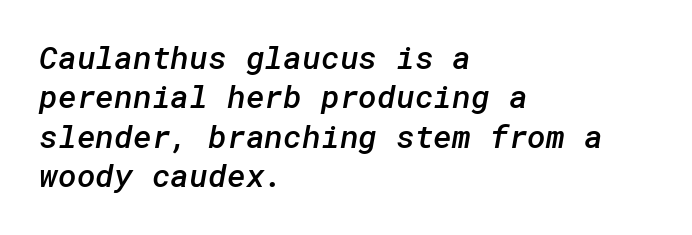
No extra tracking has been applied to these lines. Which margin do the lines hug? The left one — the right edge is uneven. As a designer I'd log this as weight 600, semibold. Descenders are the only things crossing below the line. The face used here is a sans, in the tradition of grotesques and geometrics.
